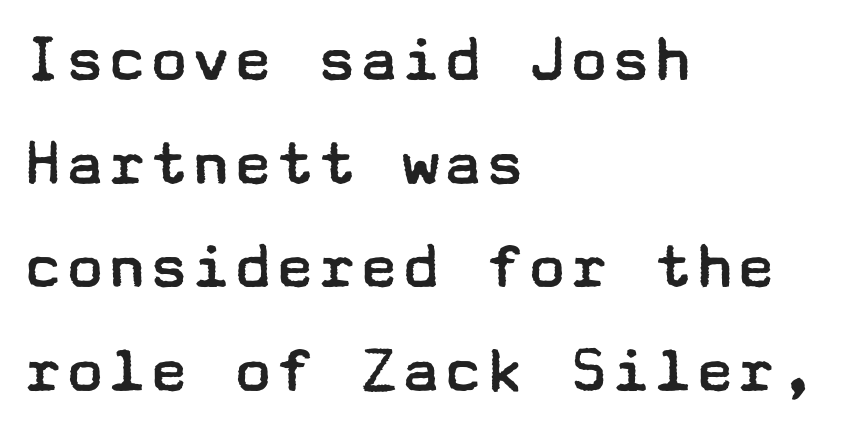
The image shows 70 px regular-weight, wide sans-serif type, upright; set left-aligned, normal line spacing (1.48x), normal letter spacing, not underlined; low stroke contrast and a medium x-height.
